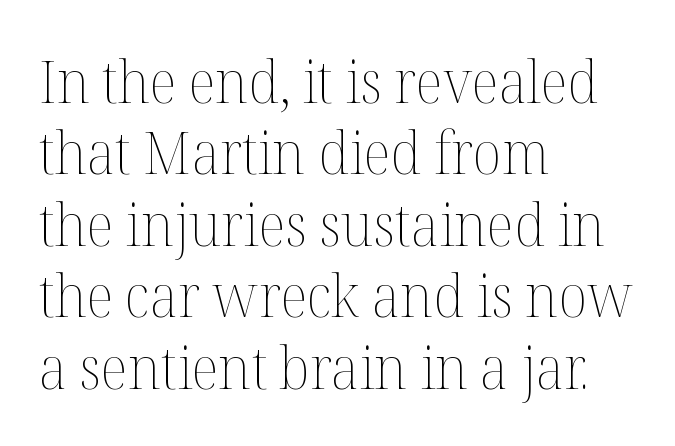
The image shows 59 px thin type, upright; set left-aligned, line spacing 1.21x, normal letter spacing, not underlined; medium stroke contrast and a medium x-height.
